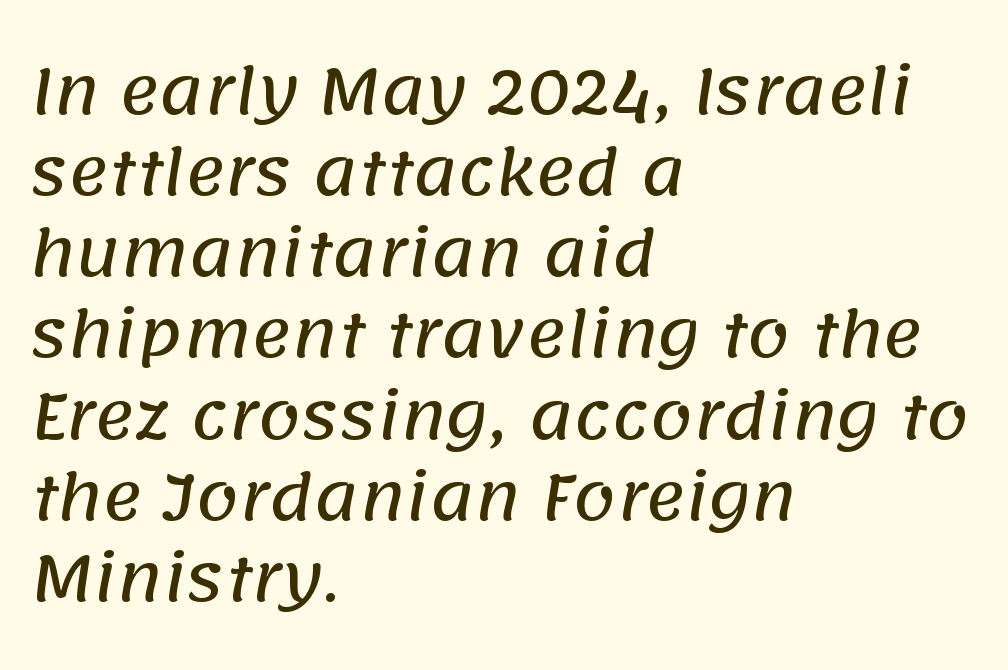
The image shows 61 px sans-serif type; set left-aligned, normal line spacing (1.33x), normal letter spacing, not underlined; low stroke contrast and a large x-height.
